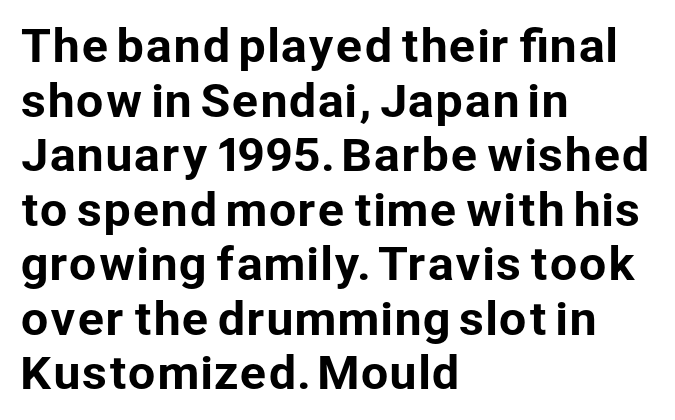
The image shows 44 px sans-serif type, upright; set left-aligned, line spacing 1.24x, normal letter spacing, not underlined; low stroke contrast and a medium x-height.
